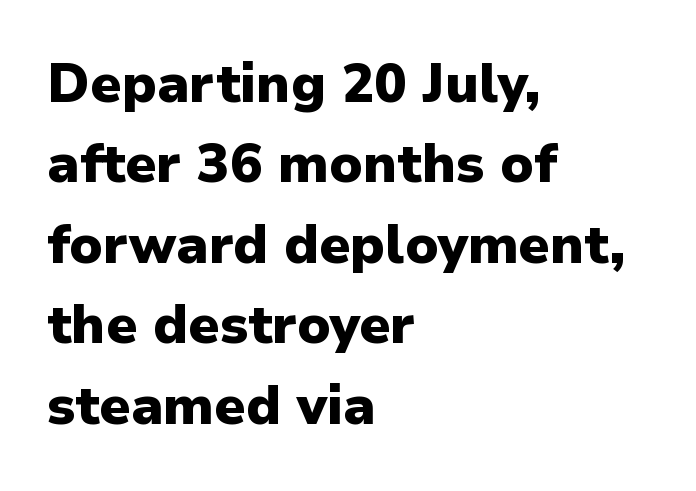
The image shows 54 px heavy sans-serif type, upright; set left-aligned, normal line spacing (1.49x), normal letter spacing, not underlined; low stroke contrast and a medium x-height.
